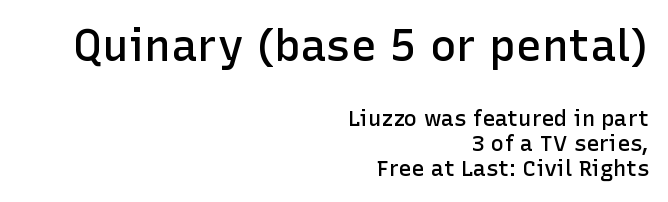
The block of text is dense from top to bottom, with scant space between rows. What weight is shown? A semibold, between regular and bold. Spacing between characters is what you'd get straight out of the box. If you drew a ruler down the right edge, every line would touch it.
